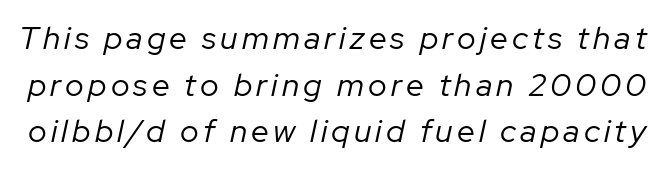
{"italic": "yes", "lean": "right", "slant_degrees": 12, "bold": "no", "weight": "regular", "width": "normal", "stroke_contrast": "low", "x_height": "medium", "monospaced": "no", "underline": "no", "line_spacing": "normal", "line_spacing_ratio": 1.46, "glyph_px": 32}
